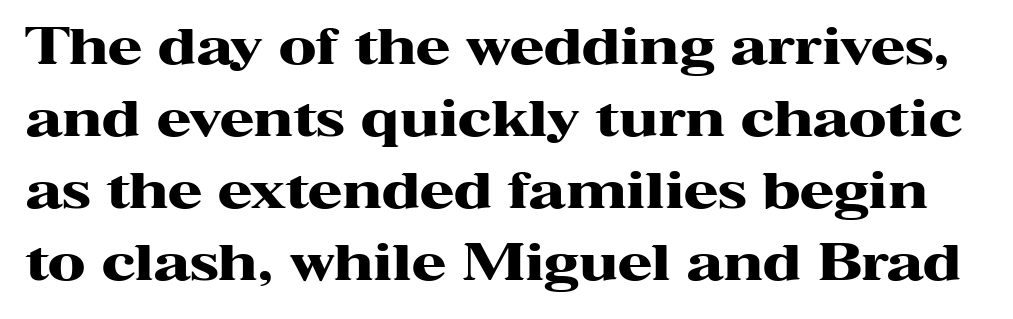
The image shows 50 px heavy, wide serif type, upright; set normal line spacing (1.44x), normal letter spacing, not underlined; high stroke contrast and a medium x-height.
